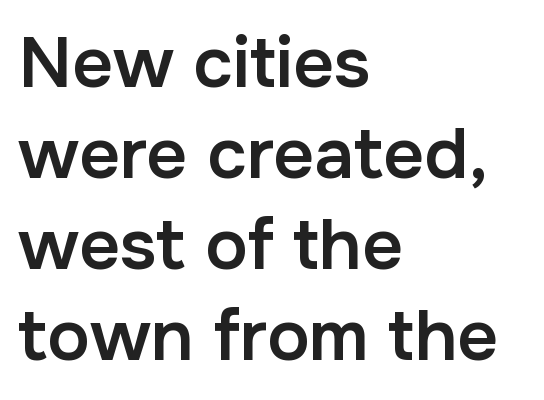
The image shows 71 px semibold sans-serif type, upright; set left-aligned, normal line spacing (1.28x), normal letter spacing, not underlined; low stroke contrast and a medium x-height.
